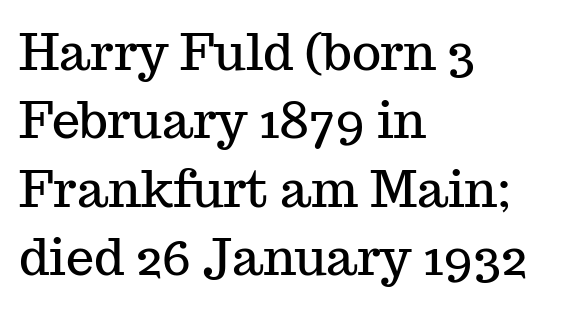
{"serif": "yes", "italic": "no", "width": "normal", "stroke_contrast": "medium", "x_height": "medium", "monospaced": "no", "underline": "no", "align": "left", "line_spacing": "normal", "line_spacing_ratio": 1.37, "letter_spacing": "normal", "letter_spacing_em": 0.0, "glyph_px": 50}
